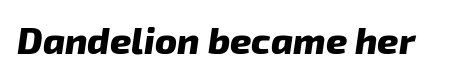
Q: Is the text bold? A: Yes.
Q: Is the text italic (slanted)? A: Yes, it leans right by about 8 degrees.
Q: Is the text underlined? A: No.
Q: Is the spacing between letters normal or unusually wide? A: Normal.
Q: Width (condensed, normal, or wide)? A: Normal.
Q: Stroke contrast? A: Low.
Q: x-height? A: Medium.
Q: Monospaced? A: No.
